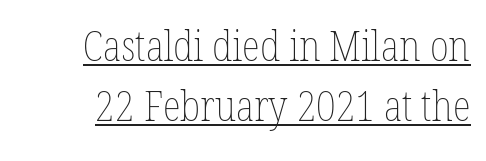
Between one letter and the next there's only the usual sliver of space. Does the lettering tilt? It doesn't — this is upright. The passage shown is not bold in any degree. Summary of vertical rhythm: regular, with standard interline spacing. A typographer would call this underscored text. Spacing verdict: proportional, widths tailored to each character.
